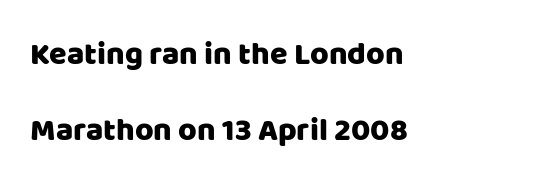
The image shows 32 px sans-serif type, upright; set left-aligned, loose line spacing (2.39x), normal letter spacing, not underlined; low stroke contrast and a large x-height.
